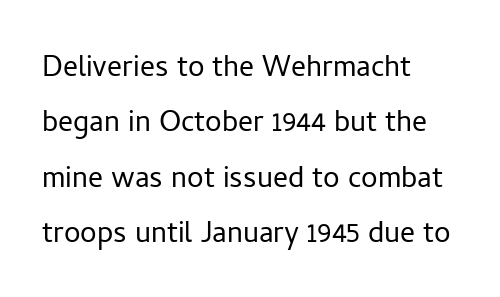
The letters stand upright; this is a roman face. Weight class: somewhere from thin through regular. The ragged edge is on the right, which tells us the setting is flush left. What's the leading like? Ordinary, nothing unusual. A sans-serif font was chosen for this passage. Check the space under the baseline: it is left empty.
